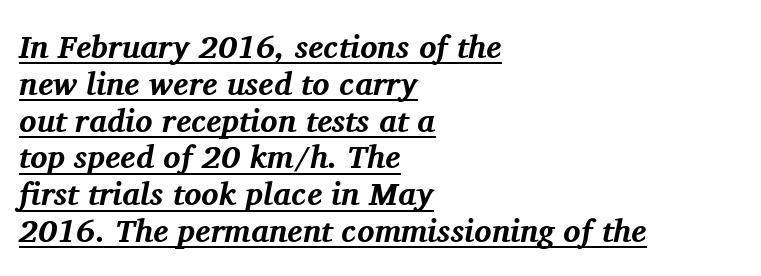
Q: Is the text bold? A: Yes.
Q: Is the text italic (slanted)? A: Yes, it leans right by about 11 degrees.
Q: Is the typeface a serif or a sans-serif typeface? A: Serif.
Q: Is the text underlined? A: Yes.
Q: How is the paragraph aligned? A: Left-aligned.
Q: Is the spacing between letters normal or unusually wide? A: Normal.
Q: Is the spacing between lines tight, normal or loose? A: Tight.
Q: Width (condensed, normal, or wide)? A: Normal.
Q: Stroke contrast? A: Medium.
Q: x-height? A: Medium.
Q: Monospaced? A: No.
